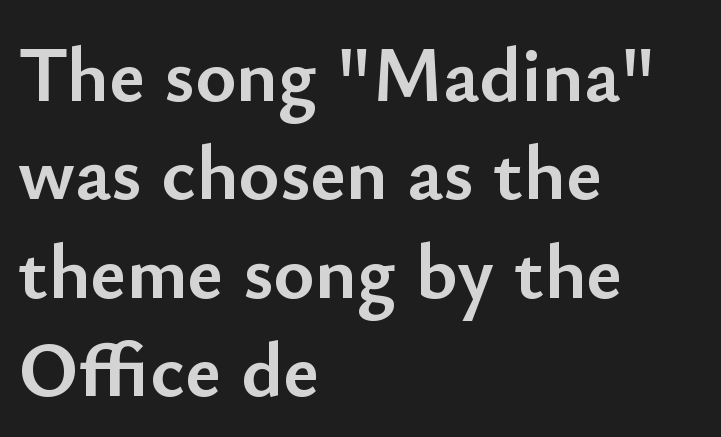
The image shows 78 px semibold sans-serif type, upright; set left-aligned, normal line spacing (1.26x), normal letter spacing, not underlined; low stroke contrast and a small x-height.
